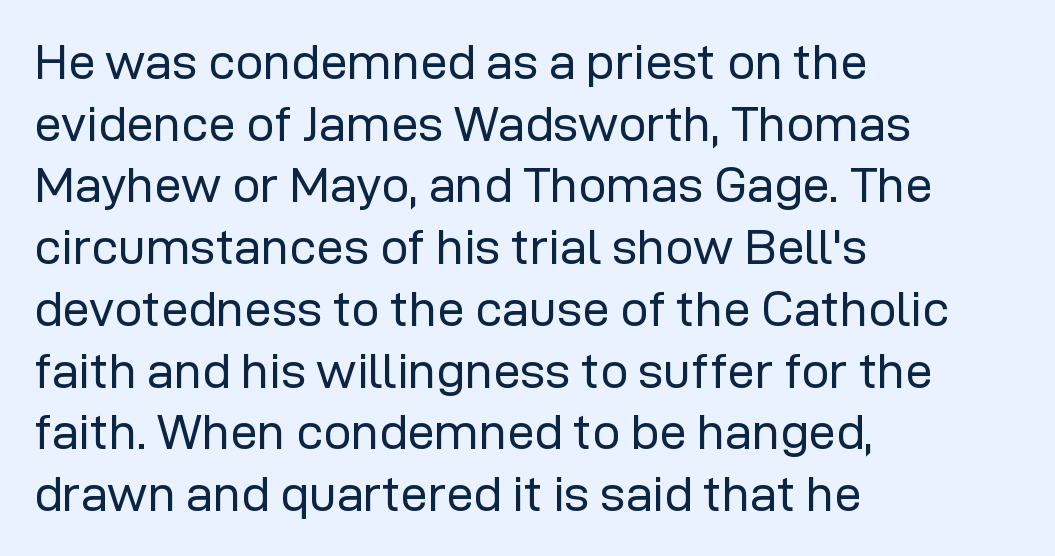
Q: Is the text bold? A: No.
Q: Is the text italic (slanted)? A: No, it is upright.
Q: Is the typeface a serif or a sans-serif typeface? A: Sans-serif.
Q: Is the text underlined? A: No.
Q: How is the paragraph aligned? A: Left-aligned.
Q: Is the spacing between letters normal or unusually wide? A: Normal.
Q: Is the spacing between lines tight, normal or loose? A: Normal.
Q: Width (condensed, normal, or wide)? A: Normal.
Q: Stroke contrast? A: Low.
Q: x-height? A: Medium.
Q: Monospaced? A: No.
